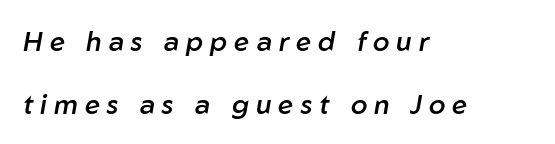
Q: Is the text bold? A: Semi-bold.
Q: Is the text italic (slanted)? A: Yes, it leans right by about 10 degrees.
Q: Is the text underlined? A: No.
Q: How is the paragraph aligned? A: Left-aligned.
Q: Is the spacing between letters normal or unusually wide? A: Unusually wide.
Q: Is the spacing between lines tight, normal or loose? A: Loose.
